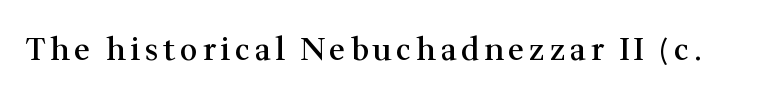
The image shows 31 px semibold serif type, upright; set not underlined; medium stroke contrast and a medium x-height.
